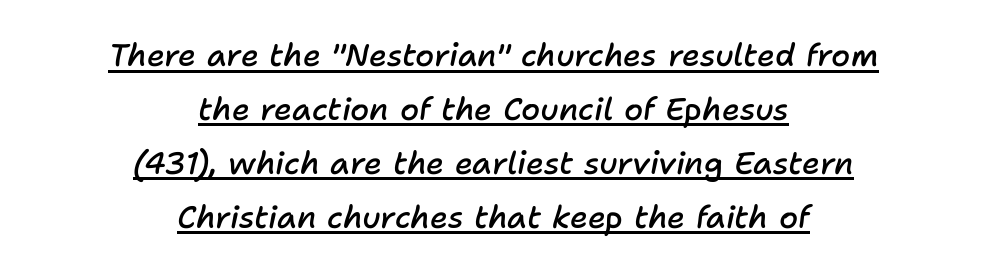
Characters follow at the spacing the type designer built in. The glyphs have the mass of a demibold cut, below bold. The face used here is proportionally spaced, like ordinary book or web type. The text block is weighted toward neither margin, spreading evenly from the middle. The text carries the slant typical of an italic or oblique font. A baseline rule has been typeset under these characters.
